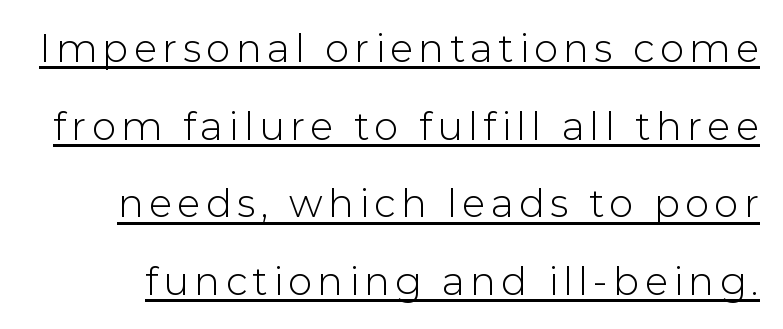
The image shows 39 px sans-serif type, upright; set loose line spacing (1.99x), underlined; low stroke contrast and a medium x-height.
